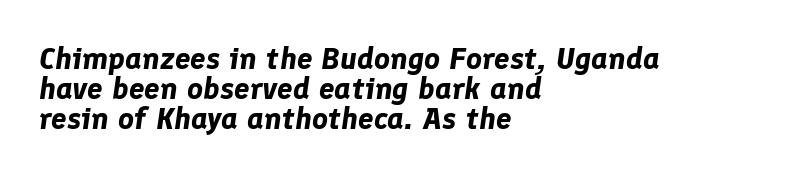
Only glyphs here, with clear space below each row. Visually the block forms a straight wall on the left and a jagged coastline on the right. Slant detected: the letters are inclined. This sample uses plain, unmodified letter spacing. The font is running at its bold setting.
